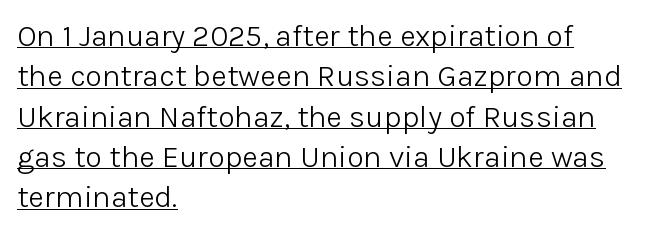
The image shows 31 px light sans-serif type, upright; set left-aligned, normal line spacing (1.3x), normal letter spacing, underlined; low stroke contrast and a medium x-height.
